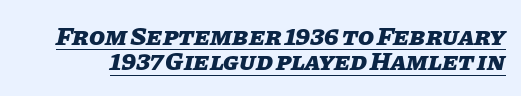
Q: Is the text bold? A: Yes.
Q: Is the text italic (slanted)? A: Yes, it leans right by about 11 degrees.
Q: Is the text underlined? A: Yes.
Q: Is the spacing between letters normal or unusually wide? A: Normal.
Q: Is the spacing between lines tight, normal or loose? A: Tight.
